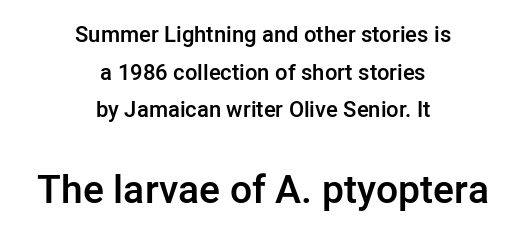
Q: Is the text bold? A: Semi-bold.
Q: Is the text italic (slanted)? A: No, it is upright.
Q: Is the typeface a serif or a sans-serif typeface? A: Sans-serif.
Q: Is the text underlined? A: No.
Q: How is the paragraph aligned? A: Centered.
Q: Is the spacing between letters normal or unusually wide? A: Normal.
Q: Which block of text is set in a larger size, the first (top) or the second (bottom)? A: The second (bottom) one.
Q: Width (condensed, normal, or wide)? A: Normal.
Q: Stroke contrast? A: Low.
Q: x-height? A: Medium.
Q: Monospaced? A: No.
